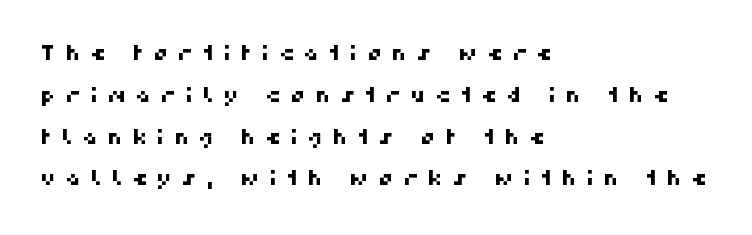
If you measured baseline to baseline, you'd find a long distance. Every row of glyphs begins at an identical x-position on the left. Letter spacing: wide. Glance below the letters and you will spot only blank space.
